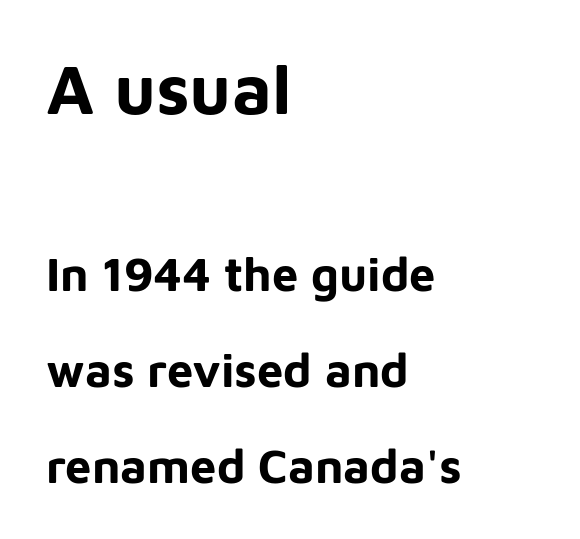
Beneath every word, the page is bare. Caption: bold face, heavy strokes. The text block is weighted toward the left margin, trailing off unevenly rightward. Successive baselines arrive slowly, with a big drop between each.
